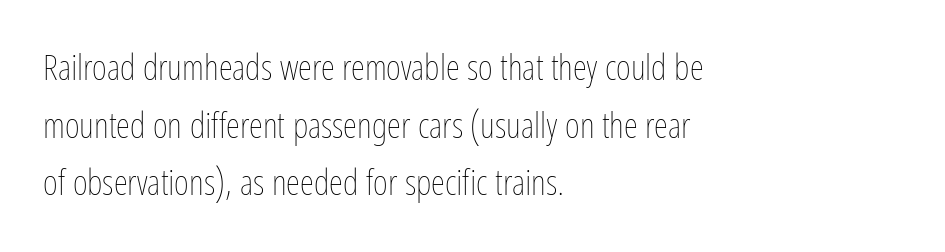
Notice how the passage keeps a crisp vertical edge on the left only. Unlike italic type, these characters show no tilt at all. These lines are rendered in a variable-pitch font. The characters are drawn with everyday or finer stroke widths. The passage shown stacks its lines at a standard gap. Plain, unruled lines of type.
